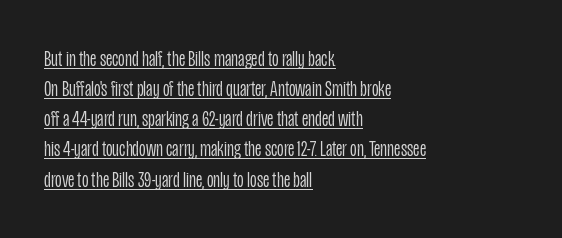
Stems and bowls with no extra thickness — not bold. Look at the tracking — it's just the regular setting, nothing added. What decoration does the sample have? An underline. No italicization has been applied; the sample stays upright. Reading down the column, the eye jumps a familiar distance to each next line. These lines stack with their left ends in a neat column.
